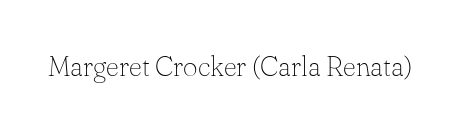
{"serif": "yes", "italic": "no", "bold": "no", "weight": "thin", "width": "normal", "stroke_contrast": "low", "x_height": "small", "monospaced": "no", "underline": "no", "letter_spacing": "normal", "letter_spacing_em": 0.0, "glyph_px": 28}
